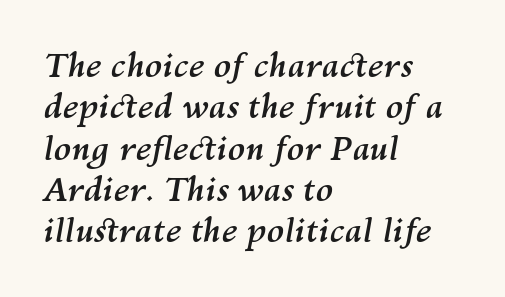
Each word holds together tightly as a unit, with standard inter-letter gaps. Is the block centered? No — it sits flush against the left margin. Any mark beneath the type? The region is blank. Strong, thick strokes mark this as bold type. Does the lettering tilt? It does — this is italic. These lines are rendered in a variable-pitch font.
